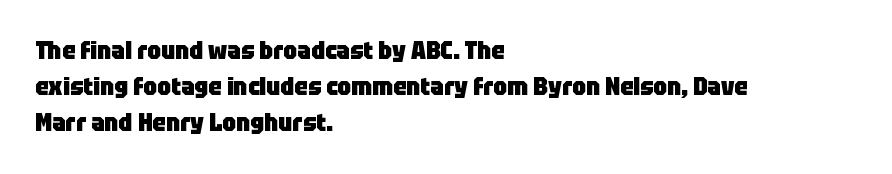
{"italic": "no", "bold": "yes", "underline": "no", "align": "left", "line_spacing": "normal", "line_spacing_ratio": 1.5, "letter_spacing": "normal", "letter_spacing_em": 0.0, "glyph_px": 24}
